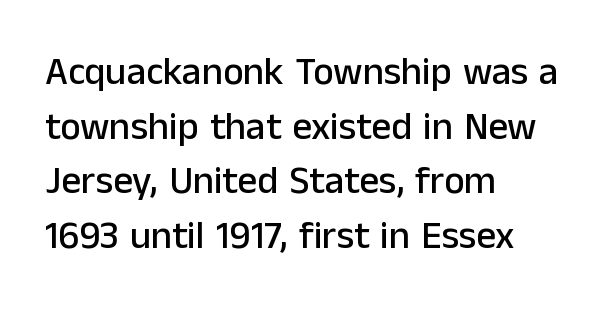
Q: Is the text italic (slanted)? A: No, it is upright.
Q: Is the typeface a serif or a sans-serif typeface? A: Sans-serif.
Q: Is the text underlined? A: No.
Q: How is the paragraph aligned? A: Left-aligned.
Q: Is the spacing between letters normal or unusually wide? A: Normal.
Q: Is the spacing between lines tight, normal or loose? A: Normal.
Q: Width (condensed, normal, or wide)? A: Normal.
Q: Stroke contrast? A: Low.
Q: x-height? A: Medium.
Q: Monospaced? A: No.
